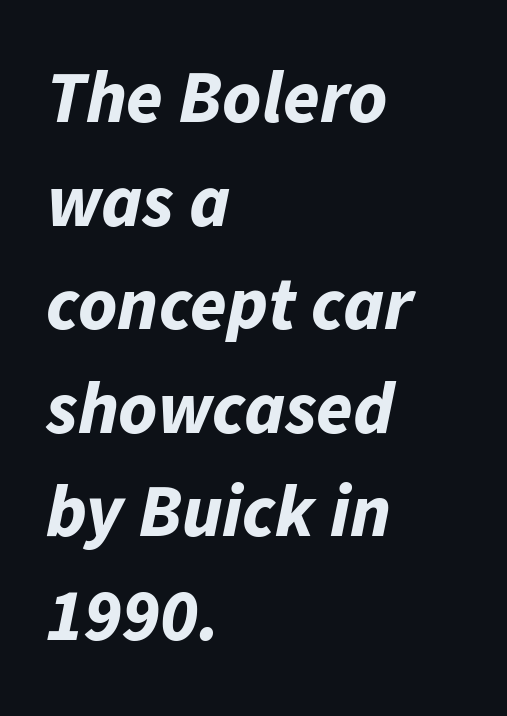
The gap between lines stays unmarked. Caption: standard tracking, unaltered. A dark, heavy texture on the line: the type is bold. Each letter keeps its own natural width here, so spacing adapts to shape.
